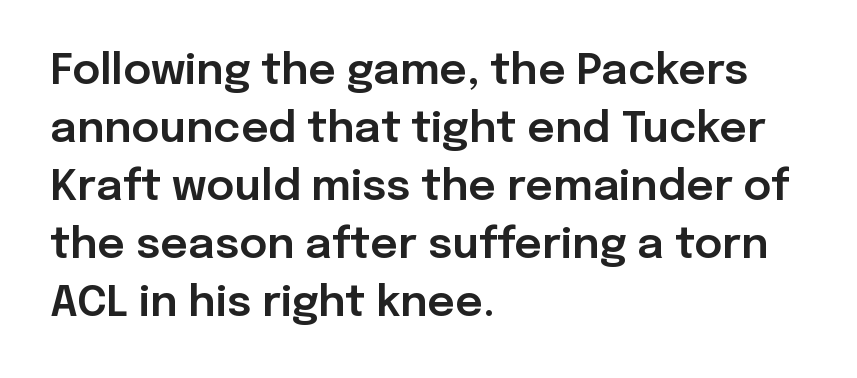
The image shows 43 px sans-serif type, upright; set left-aligned, normal line spacing (1.35x), normal letter spacing, not underlined; low stroke contrast and a medium x-height.
